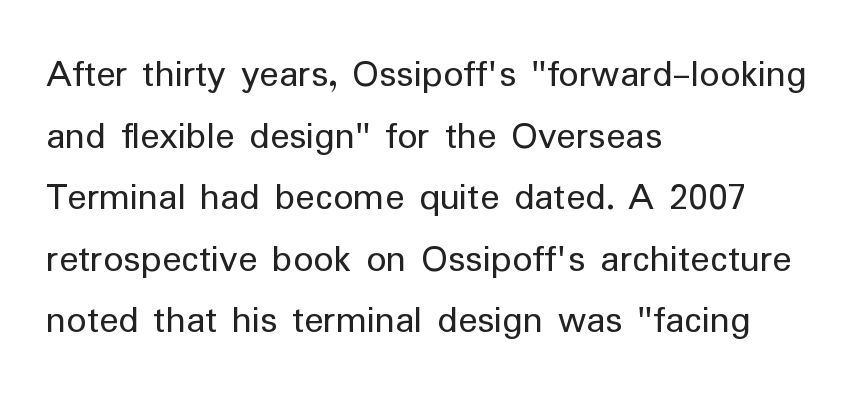
{"serif": "no", "italic": "no", "bold": "no", "weight": "regular", "width": "normal", "stroke_contrast": "low", "x_height": "medium", "monospaced": "no", "underline": "no", "align": "left", "line_spacing": "normal", "line_spacing_ratio": 1.54, "letter_spacing": "normal", "letter_spacing_em": 0.0, "glyph_px": 40}
